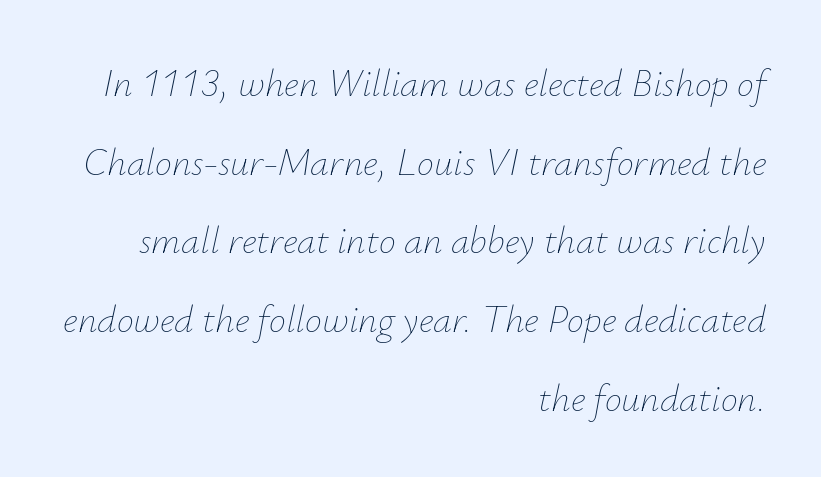
The strip under each line holds only bare page. The setting favours the right margin, as signatures and pull-quotes sometimes do. The space between consecutive lines is lavish. The letters sit at their default tracking, neither squeezed nor spread.
